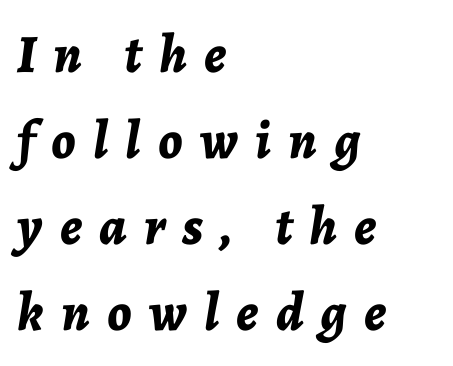
The tracking reads as deliberately expanded to a designer's eye. Bold? Absolutely — the strokes are thick and heavy. The space beneath each line is pristine and unruled. Each letter keeps its own natural width here, so spacing adapts to shape.
